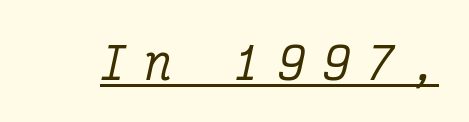
Q: Is the text italic (slanted)? A: Yes, it leans right by about 12 degrees.
Q: Is the typeface a serif or a sans-serif typeface? A: Serif.
Q: Is the text underlined? A: Yes.
Q: Is the spacing between letters normal or unusually wide? A: Unusually wide.
Q: Width (condensed, normal, or wide)? A: Condensed.
Q: Stroke contrast? A: Medium.
Q: x-height? A: Medium.
Q: Monospaced? A: Yes.
